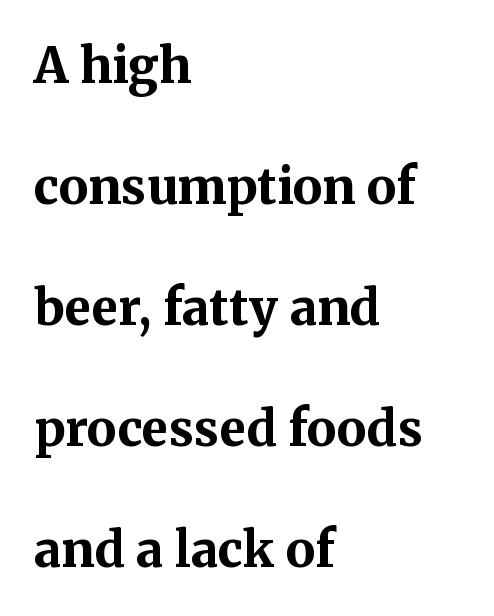
{"serif": "yes", "italic": "no", "bold": "yes", "weight": "bold", "width": "normal", "stroke_contrast": "medium", "x_height": "medium", "monospaced": "no", "underline": "no", "align": "left", "line_spacing": "loose", "line_spacing_ratio": 2.47, "letter_spacing": "normal", "letter_spacing_em": 0.0, "glyph_px": 49}
